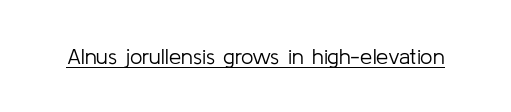
{"italic": "no", "bold": "no", "underline": "yes", "letter_spacing": "normal", "letter_spacing_em": 0.0, "glyph_px": 22}
